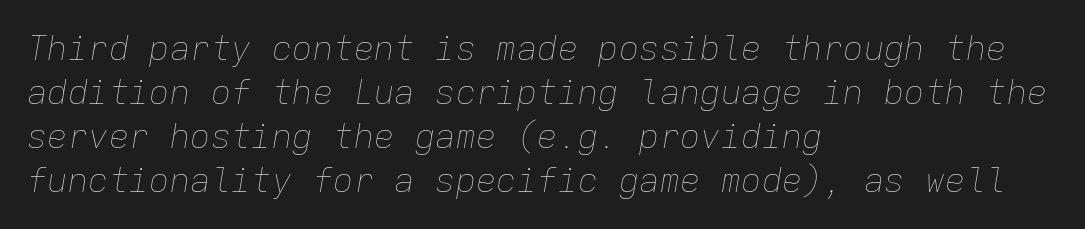
Q: Is the text bold? A: No.
Q: Is the text italic (slanted)? A: Yes, it leans right by about 9 degrees.
Q: Is the text underlined? A: No.
Q: How is the paragraph aligned? A: Left-aligned.
Q: Is the spacing between letters normal or unusually wide? A: Normal.
Q: Is the spacing between lines tight, normal or loose? A: Normal.
Q: Width (condensed, normal, or wide)? A: Normal.
Q: Stroke contrast? A: Low.
Q: x-height? A: Medium.
Q: Monospaced? A: Yes.
